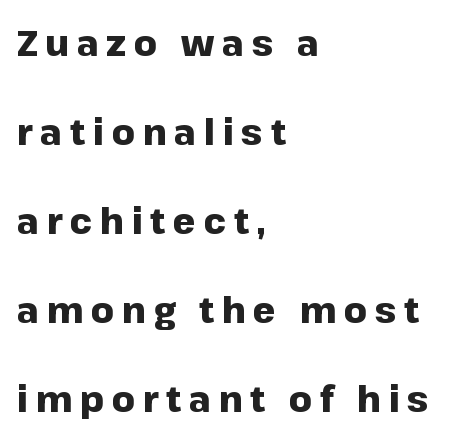
Letter spacing: wide. The rendering anchors every line to the left-hand side. The passage shown is typed in a proportional face where columns would drift. Students, observe: this is what heavily led, spacious text looks like. Decoration check: the copy has no underline. A roman cut, with each character standing at attention.
